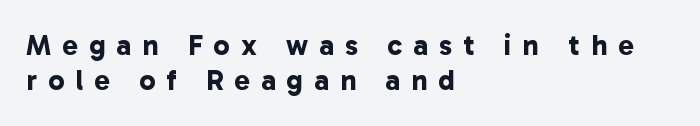
How are the letters spaced? Widely, with obvious added tracking. A dark, heavy texture on the line: the type is bold. The rendering uses natural spacing where letterforms have individual widths. Just letters on the line, the space beneath them empty. Observe the absence of serifs on each vertical stroke in this sample. The rendering anchors every line to the left-hand side.
